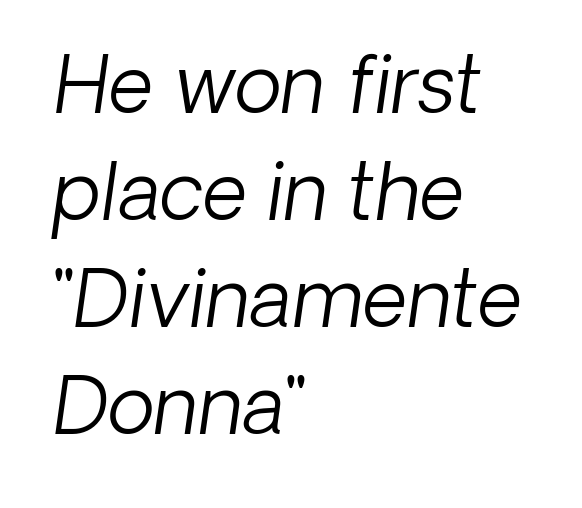
The image shows 78 px light type, italic (leaning right); set left-aligned, normal line spacing (1.37x), normal letter spacing, not underlined; low stroke contrast and a medium x-height.
